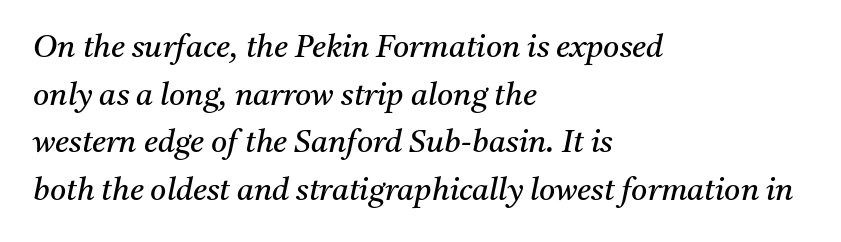
Default kerning and tracking; the words read as compact shapes. The compositor pushed each line to the left boundary. Looking at the ascenders, they clearly lean. Yep, those are serifs on the letters. Any mark beneath the type? The region is blank. Quick note: interline space is typical.
